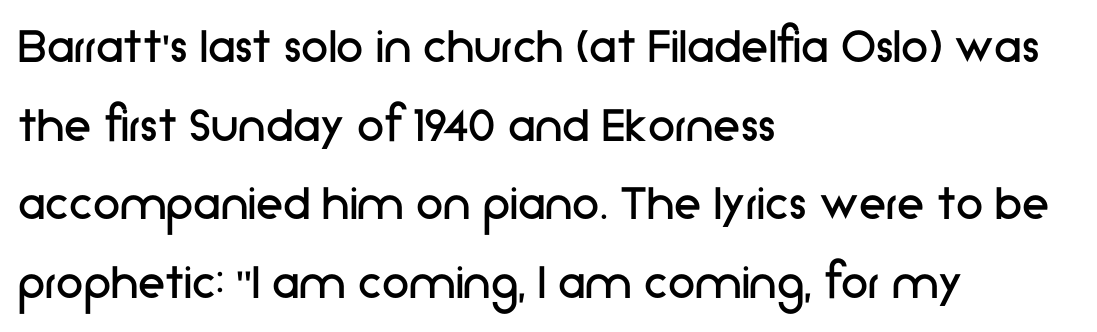
Q: Is the text bold? A: No.
Q: Is the text italic (slanted)? A: No, it is upright.
Q: Is the typeface a serif or a sans-serif typeface? A: Sans-serif.
Q: Is the text underlined? A: No.
Q: How is the paragraph aligned? A: Left-aligned.
Q: Is the spacing between letters normal or unusually wide? A: Normal.
Q: Is the spacing between lines tight, normal or loose? A: Normal.
Q: Width (condensed, normal, or wide)? A: Normal.
Q: Stroke contrast? A: Low.
Q: x-height? A: Medium.
Q: Monospaced? A: No.
